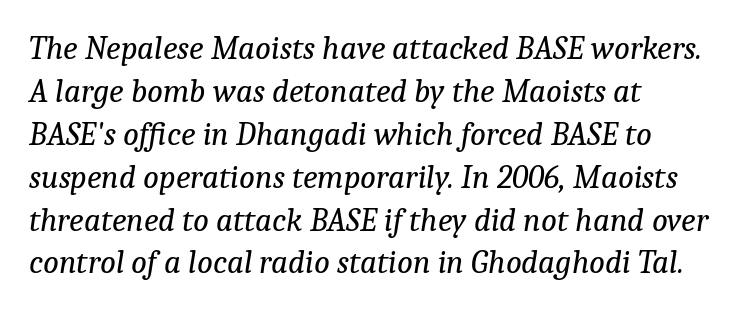
The image shows 33 px regular-weight serif type, italic (leaning right); set left-aligned, normal line spacing (1.3x), normal letter spacing, not underlined; low stroke contrast and a medium x-height.
